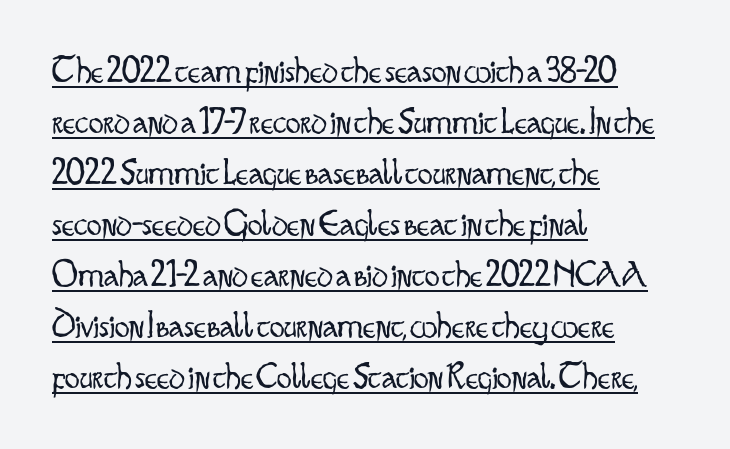
{"serif": "no", "italic": "no", "bold": "no", "weight": "light", "width": "condensed", "stroke_contrast": "low", "x_height": "small", "monospaced": "no", "underline": "yes", "align": "left", "line_spacing": "normal", "line_spacing_ratio": 1.38, "letter_spacing": "normal", "letter_spacing_em": 0.0, "glyph_px": 37}
